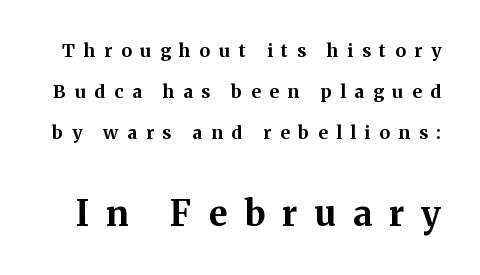
{"serif": "yes", "italic": "no", "bold": "yes", "weight": "bold", "width": "normal", "stroke_contrast": "medium", "x_height": "medium", "monospaced": "no", "underline": "no", "line_spacing": "loose", "line_spacing_ratio": 2.29, "letter_spacing": "wide", "letter_spacing_em": 0.49, "larger_block": "second", "size_ratio": 1.94, "glyph_px": 35}
